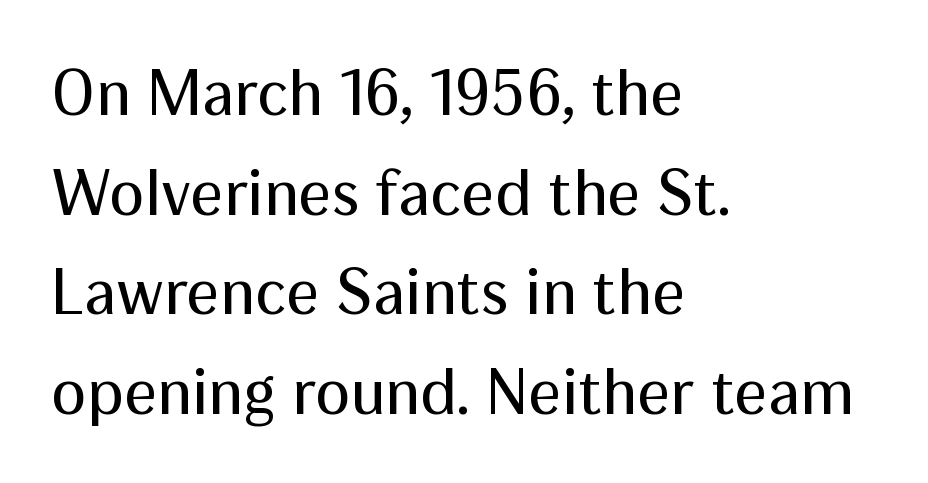
The image shows 66 px regular-weight sans-serif type, upright; set left-aligned, normal line spacing (1.51x), normal letter spacing, not underlined; medium stroke contrast and a medium x-height.
